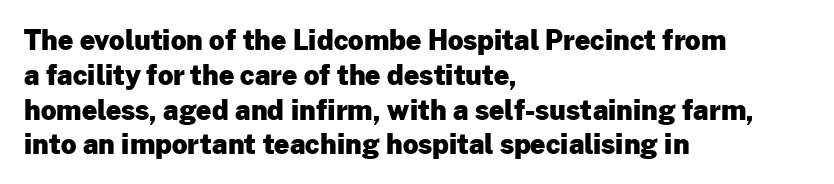
The image shows 27 px bold type, upright; set left-aligned, normal line spacing (1.29x), normal letter spacing, not underlined.
